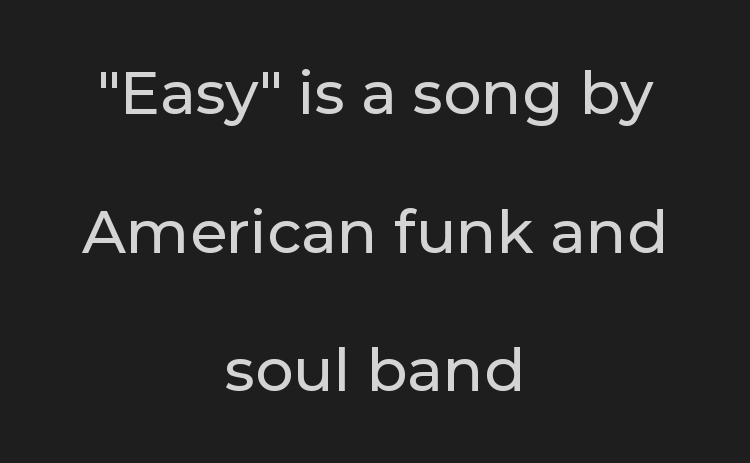
{"serif": "no", "italic": "no", "width": "normal", "stroke_contrast": "low", "x_height": "medium", "monospaced": "no", "underline": "no", "align": "center", "line_spacing": "loose", "line_spacing_ratio": 2.31, "letter_spacing": "normal", "letter_spacing_em": 0.0, "glyph_px": 60}
